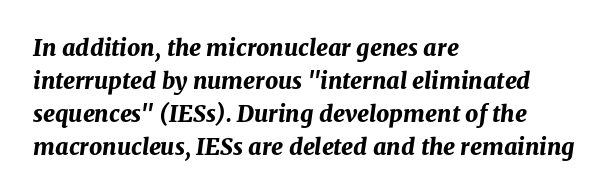
The image shows 23 px bold type, italic (leaning right); set left-aligned, normal line spacing (1.43x), normal letter spacing, not underlined.
